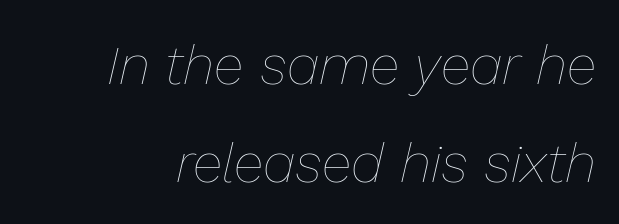
{"italic": "yes", "lean": "right", "slant_degrees": 13, "bold": "no", "weight": "thin", "width": "normal", "stroke_contrast": "low", "x_height": "medium", "monospaced": "no", "underline": "no", "line_spacing_ratio": 1.78, "letter_spacing": "normal", "letter_spacing_em": 0.0, "glyph_px": 55}
